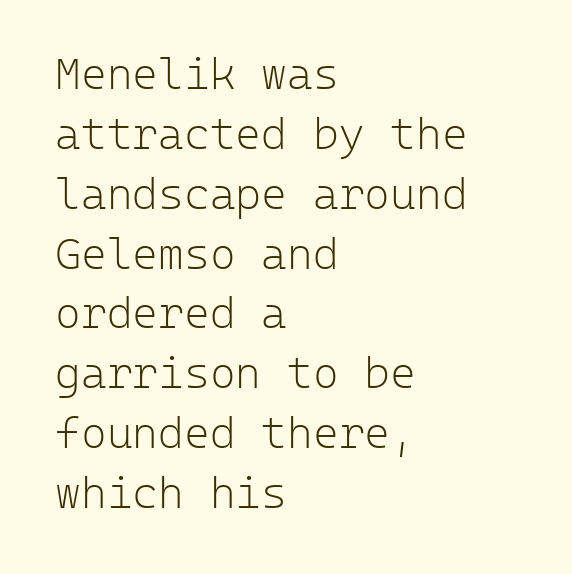
The image shows 44 px light sans-serif type, upright, monospaced; set left-aligned, normal line spacing (1.36x), normal letter spacing, not underlined; low stroke contrast and a medium x-height.
